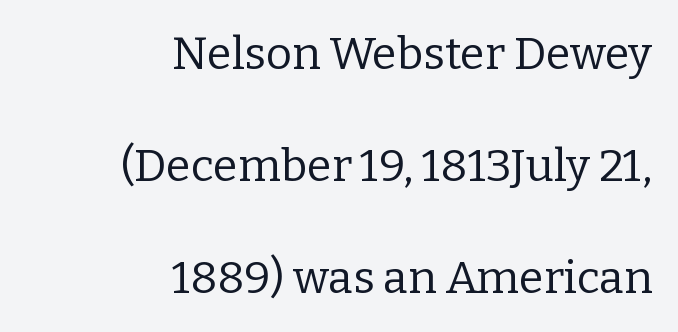
{"serif": "yes", "italic": "no", "bold": "no", "weight": "regular", "width": "normal", "stroke_contrast": "low", "x_height": "medium", "monospaced": "no", "underline": "no", "align": "right", "line_spacing": "loose", "line_spacing_ratio": 2.49, "letter_spacing": "normal", "letter_spacing_em": 0.0, "glyph_px": 45}
